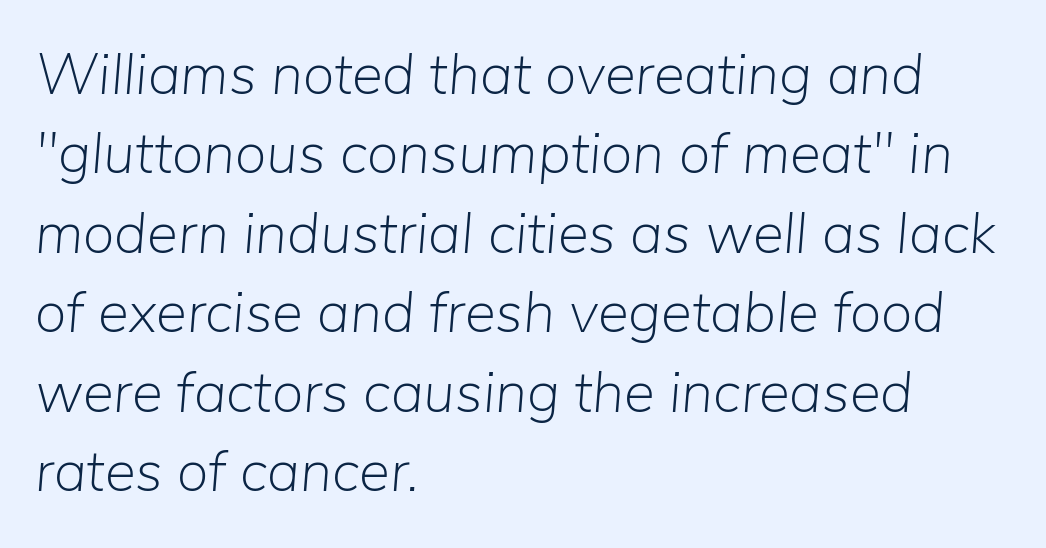
Q: Is the text bold? A: No.
Q: Is the text italic (slanted)? A: Yes, it leans right by about 5 degrees.
Q: Is the text underlined? A: No.
Q: How is the paragraph aligned? A: Left-aligned.
Q: Is the spacing between letters normal or unusually wide? A: Normal.
Q: Is the spacing between lines tight, normal or loose? A: Normal.
Q: Width (condensed, normal, or wide)? A: Normal.
Q: Stroke contrast? A: Low.
Q: x-height? A: Medium.
Q: Monospaced? A: No.
